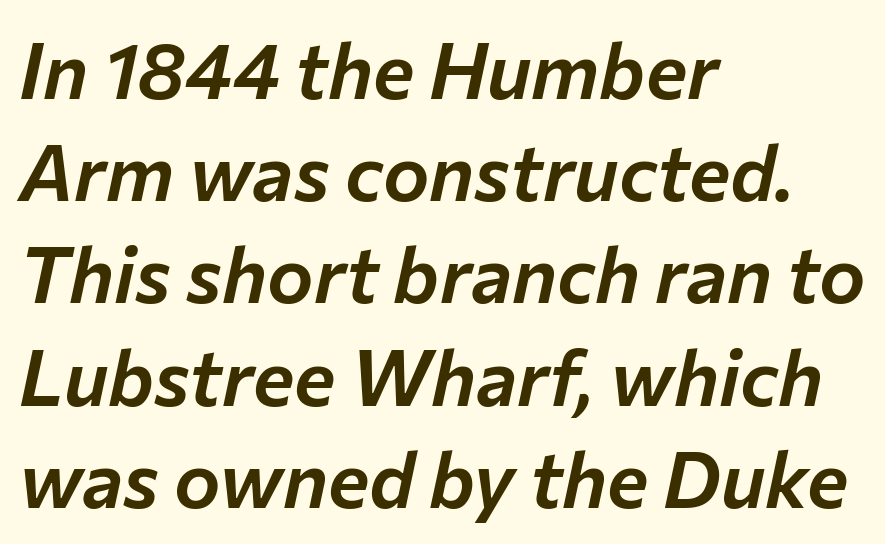
{"italic": "yes", "lean": "right", "slant_degrees": 12, "width": "normal", "stroke_contrast": "low", "x_height": "medium", "monospaced": "no", "underline": "no", "align": "left", "line_spacing": "normal", "line_spacing_ratio": 1.31, "letter_spacing": "normal", "letter_spacing_em": 0.0, "glyph_px": 78}
